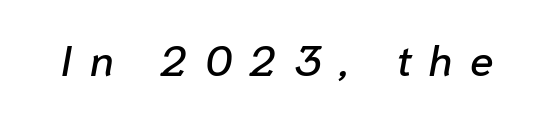
Q: Is the text italic (slanted)? A: Yes, it leans right by about 10 degrees.
Q: Is the text underlined? A: No.
Q: Is the spacing between letters normal or unusually wide? A: Unusually wide.
Q: Width (condensed, normal, or wide)? A: Normal.
Q: Stroke contrast? A: Low.
Q: x-height? A: Medium.
Q: Monospaced? A: No.
